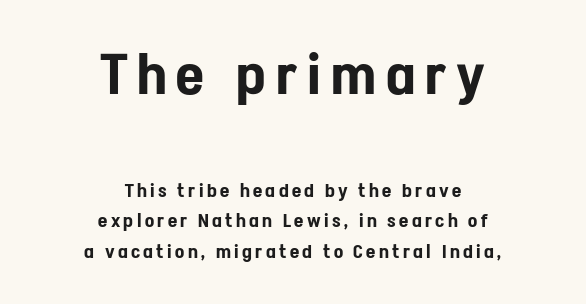
{"serif": "no", "italic": "no", "width": "condensed", "stroke_contrast": "low", "x_height": "medium", "monospaced": "no", "underline": "no", "align": "center", "line_spacing": "normal", "line_spacing_ratio": 1.6, "larger_block": "first", "size_ratio": 3.0, "glyph_px": 57}
